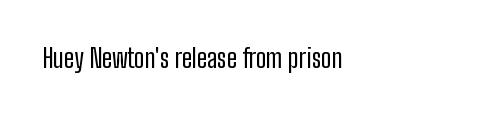
The image shows 26 px text type, upright; set left-aligned, normal letter spacing, not underlined.
